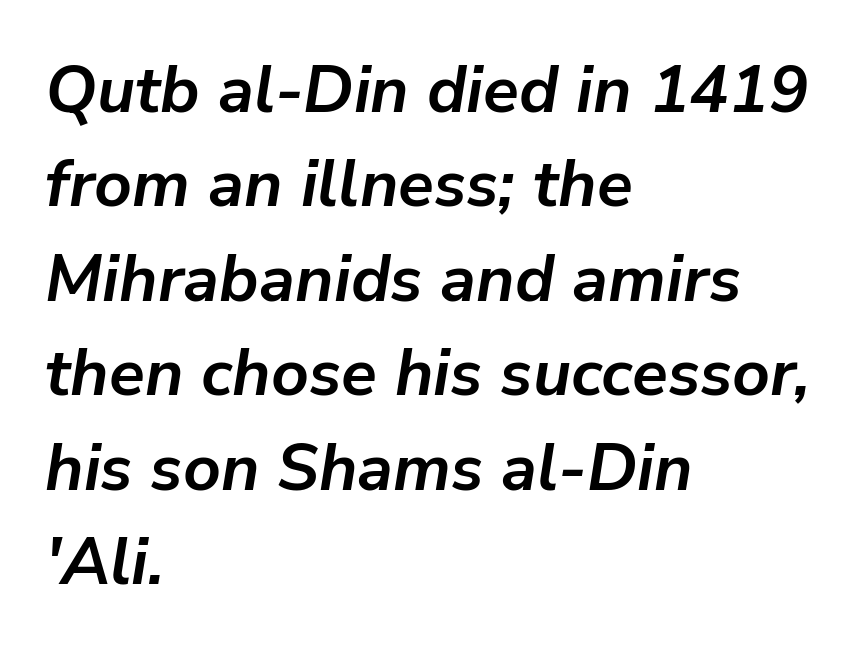
The tracking reads as untouched default to a designer's eye. Vertical spacing — default. Lines of text with bare space underneath. The axis of the letterforms is tilted away from vertical. The rendering anchors every line to the left-hand side. The face used here is proportionally spaced, like ordinary book or web type.
